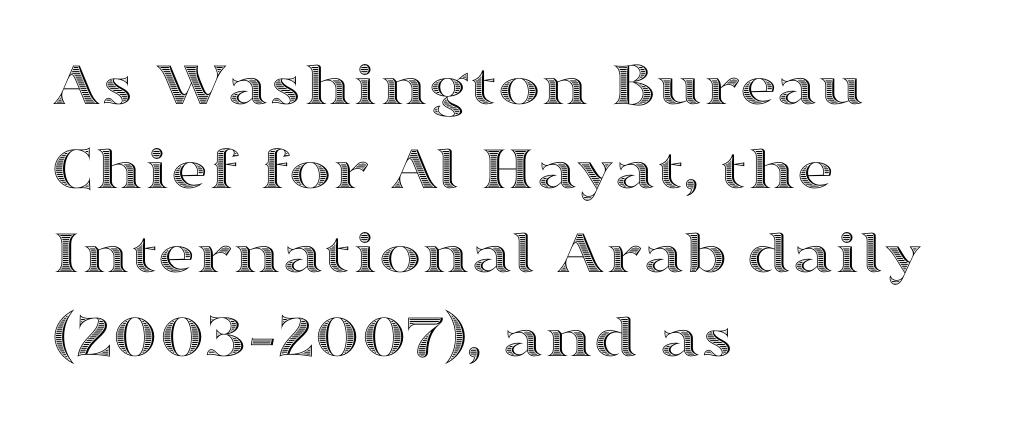
Do the characters align in a grid? No, the font is proportional. You could call the tracking neutral — neither tight nor loose. Bare-footed words on every line. Italic? Not at all — the glyphs are vertical.
